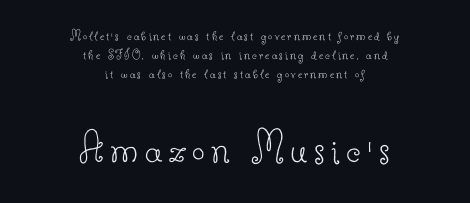
The image shows 46 px thin serif type, upright; set centered, normal line spacing (1.28x), not underlined; the second (bottom) block is 3.07x larger; low stroke contrast and a small x-height.
